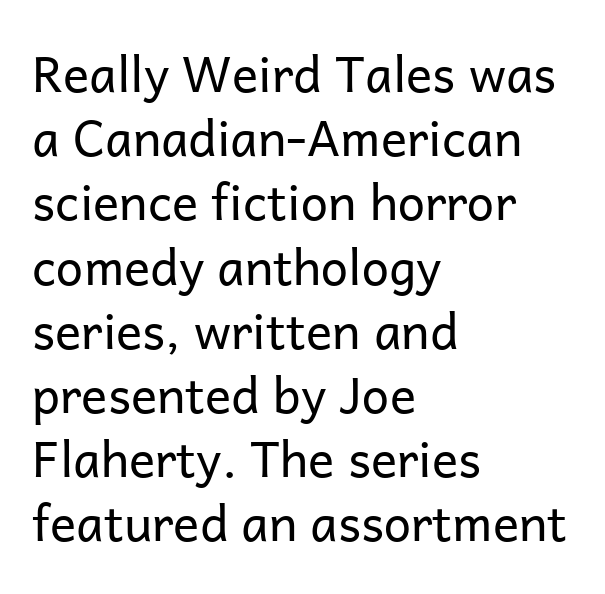
The image shows 49 px regular-weight sans-serif type, upright; set left-aligned, normal line spacing (1.31x), normal letter spacing, not underlined; low stroke contrast and a medium x-height.
